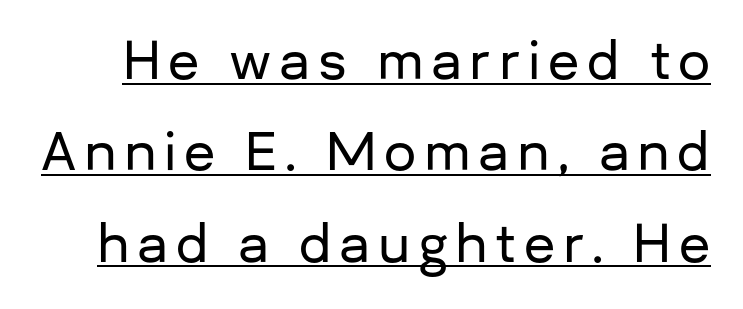
Q: Is the text italic (slanted)? A: No, it is upright.
Q: Is the typeface a serif or a sans-serif typeface? A: Sans-serif.
Q: Is the text underlined? A: Yes.
Q: Width (condensed, normal, or wide)? A: Normal.
Q: Stroke contrast? A: Low.
Q: x-height? A: Medium.
Q: Monospaced? A: No.
